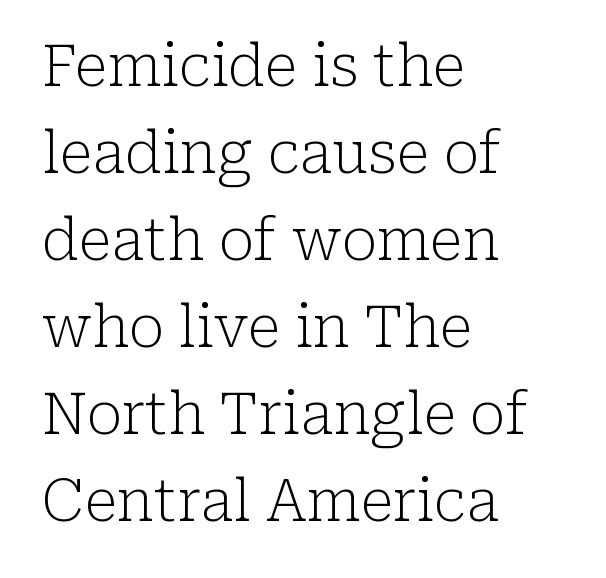
{"serif": "yes", "italic": "no", "bold": "no", "weight": "light", "width": "normal", "stroke_contrast": "low", "x_height": "medium", "monospaced": "no", "underline": "no", "align": "left", "line_spacing": "normal", "line_spacing_ratio": 1.5, "letter_spacing": "normal", "letter_spacing_em": 0.0, "glyph_px": 58}
